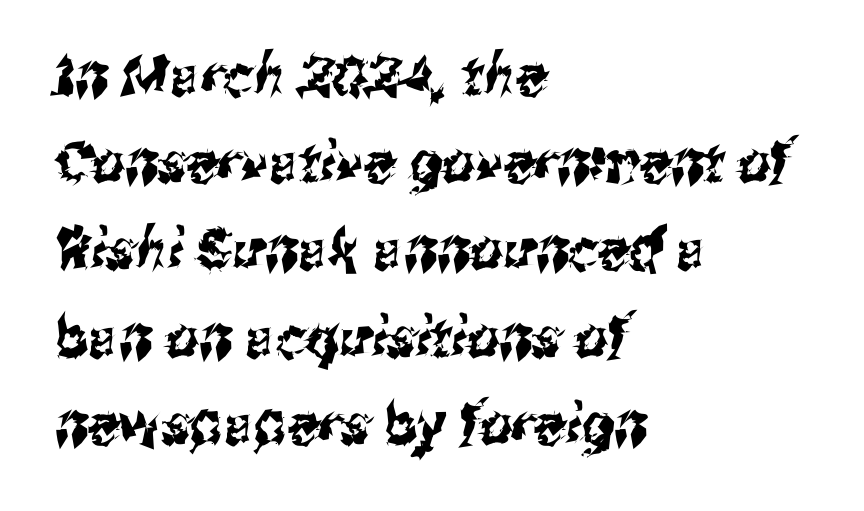
The image shows 57 px condensed sans-serif type; set left-aligned, normal line spacing (1.53x), normal letter spacing, not underlined; medium stroke contrast and a medium x-height.
